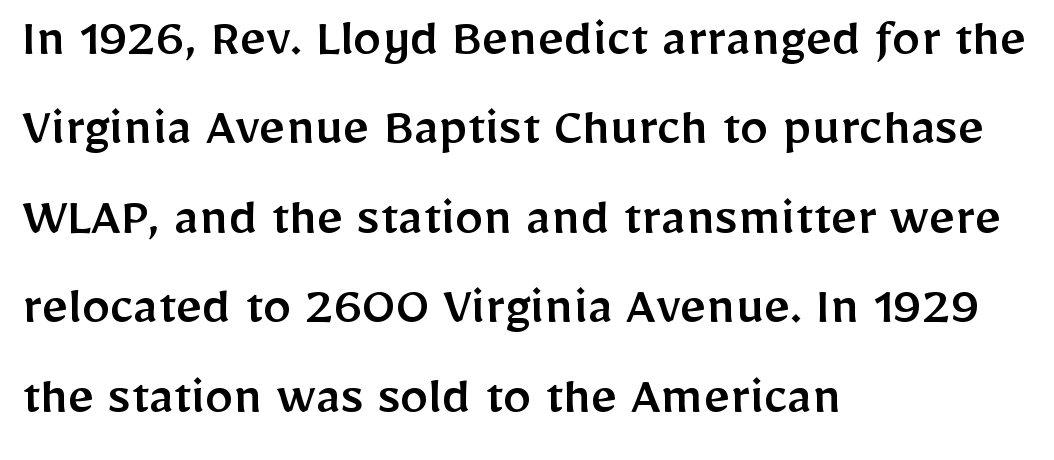
The image shows 57 px sans-serif type, upright; set left-aligned, normal line spacing (1.57x), normal letter spacing, not underlined; low stroke contrast and a medium x-height.
